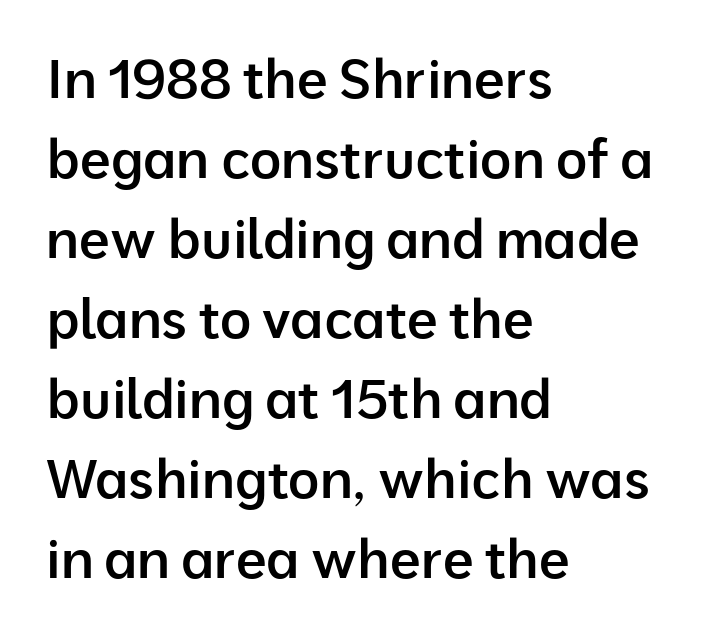
Q: Is the text bold? A: Semi-bold.
Q: Is the text italic (slanted)? A: No, it is upright.
Q: Is the typeface a serif or a sans-serif typeface? A: Sans-serif.
Q: Is the text underlined? A: No.
Q: How is the paragraph aligned? A: Left-aligned.
Q: Is the spacing between letters normal or unusually wide? A: Normal.
Q: Is the spacing between lines tight, normal or loose? A: Normal.
Q: Width (condensed, normal, or wide)? A: Normal.
Q: Stroke contrast? A: Low.
Q: x-height? A: Medium.
Q: Monospaced? A: No.
